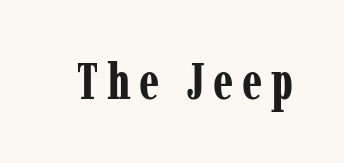
The image shows 50 px bold, condensed serif type, upright; set not underlined; low stroke contrast and a medium x-height.
